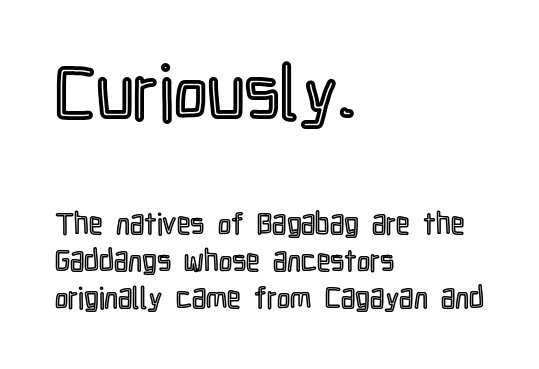
The image shows 76 px condensed type, upright; set left-aligned, line spacing 1.23x, normal letter spacing, not underlined; the first (top) block is 2.53x larger; a medium x-height.
